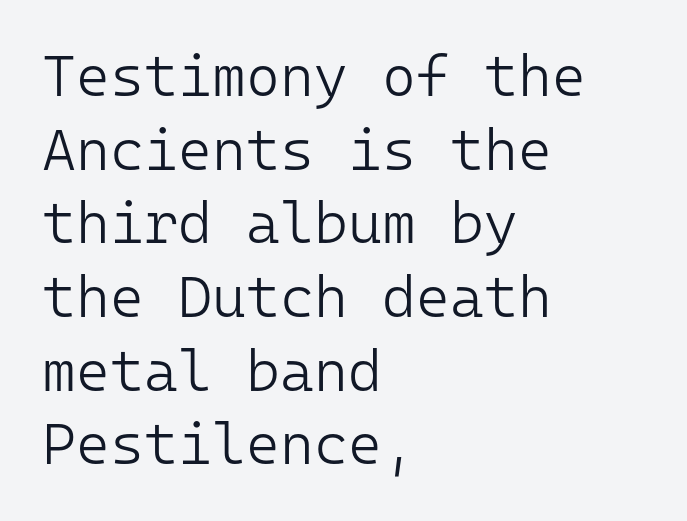
The image shows 58 px light sans-serif type, upright, monospaced; set left-aligned, normal line spacing (1.27x), normal letter spacing, not underlined; low stroke contrast and a medium x-height.
